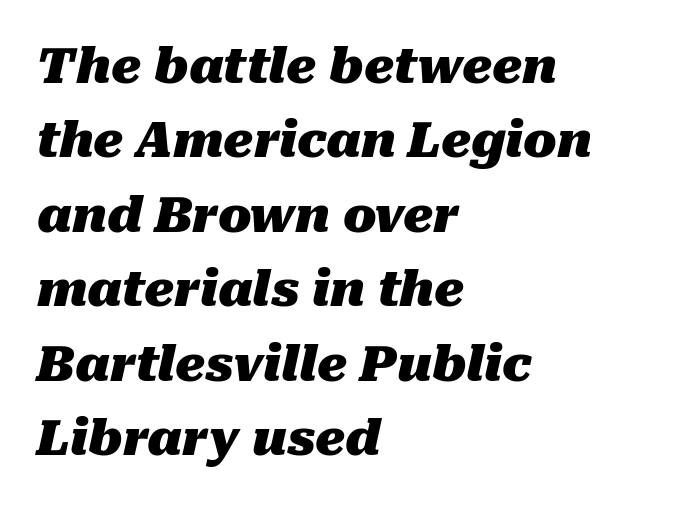
{"italic": "yes", "lean": "right", "slant_degrees": 10, "bold": "yes", "weight": "heavy", "width": "normal", "stroke_contrast": "medium", "x_height": "medium", "monospaced": "no", "underline": "no", "align": "left", "line_spacing": "normal", "line_spacing_ratio": 1.52, "letter_spacing": "normal", "letter_spacing_em": 0.0, "glyph_px": 49}
